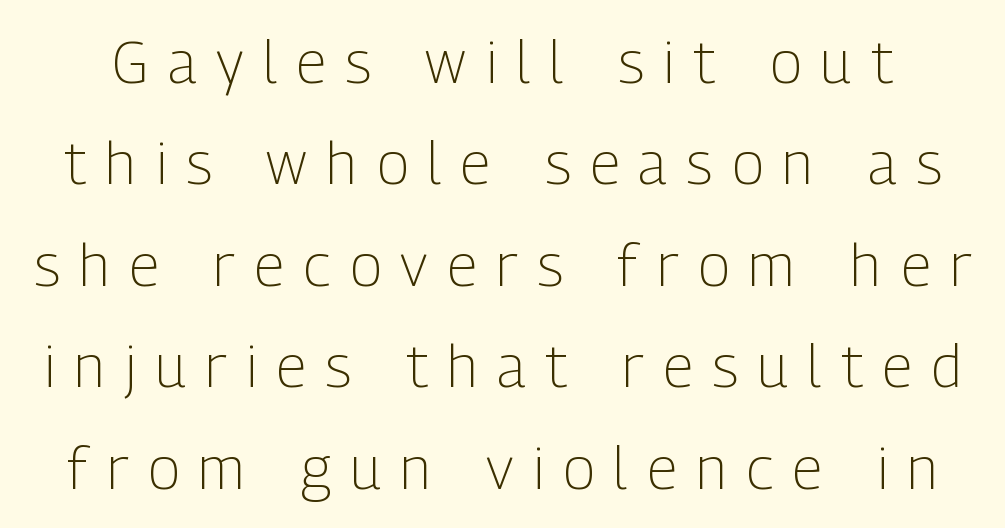
{"serif": "no", "italic": "no", "bold": "no", "weight": "light", "width": "condensed", "stroke_contrast": "low", "x_height": "medium", "monospaced": "no", "underline": "no", "line_spacing_ratio": 1.72, "letter_spacing": "wide", "letter_spacing_em": 0.33, "glyph_px": 59}
